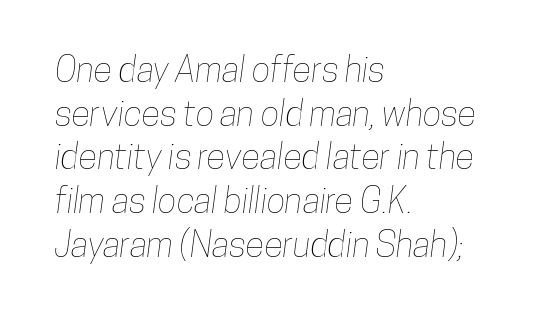
The image shows 35 px condensed type; set left-aligned, normal line spacing (1.25x), normal letter spacing, not underlined; low stroke contrast and a medium x-height.
